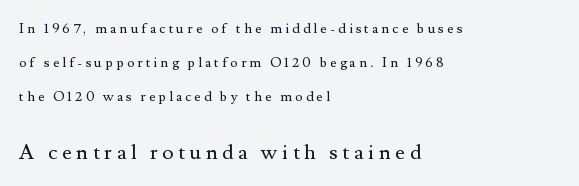
{"italic": "no", "bold": "no", "underline": "no", "align": "left", "line_spacing": "loose", "line_spacing_ratio": 2.43, "letter_spacing": "wide", "letter_spacing_em": 0.22, "larger_block": "second", "size_ratio": 1.5, "glyph_px": 21}
